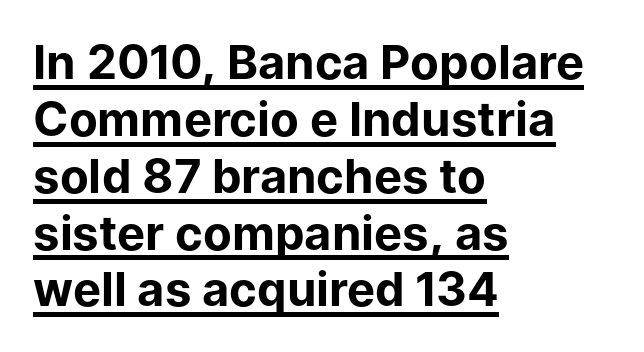
The image shows 47 px bold sans-serif type, upright; set left-aligned, line spacing 1.21x, normal letter spacing, underlined; low stroke contrast and a medium x-height.
